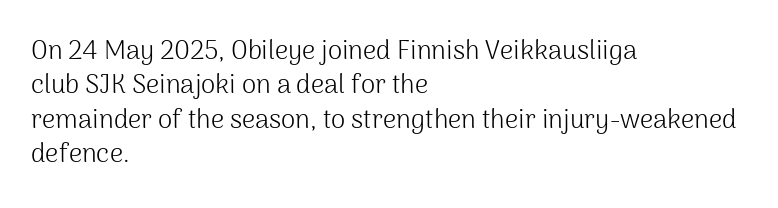
Q: Is the text bold? A: No.
Q: Is the text italic (slanted)? A: No, it is upright.
Q: Is the text underlined? A: No.
Q: How is the paragraph aligned? A: Left-aligned.
Q: Is the spacing between letters normal or unusually wide? A: Normal.
Q: Is the spacing between lines tight, normal or loose? A: Normal.
